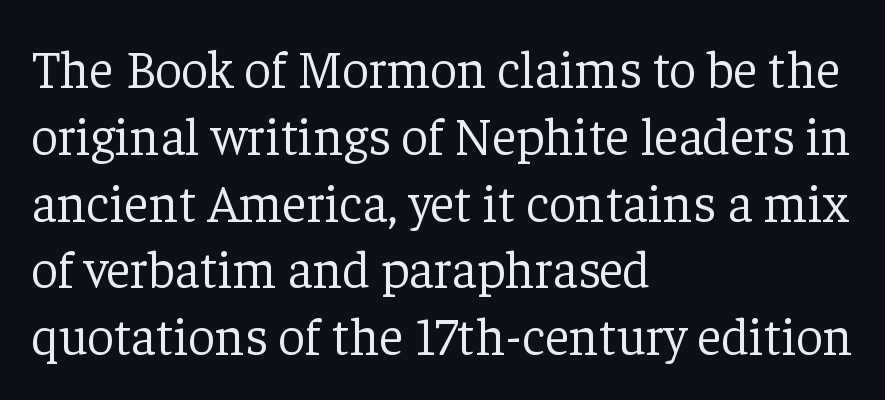
The image shows 53 px light serif type, upright; set left-aligned, normal line spacing (1.26x), normal letter spacing, not underlined; low stroke contrast and a medium x-height.
